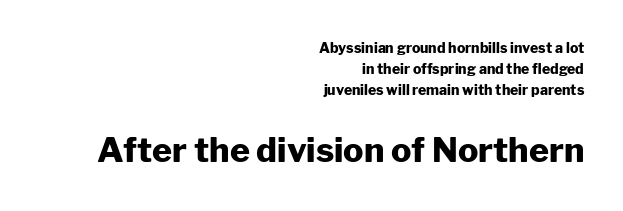
The image shows 34 px heavy sans-serif type, upright; set right-aligned, normal line spacing (1.5x), normal letter spacing, not underlined; the second (bottom) block is 2.43x larger; low stroke contrast and a medium x-height.
